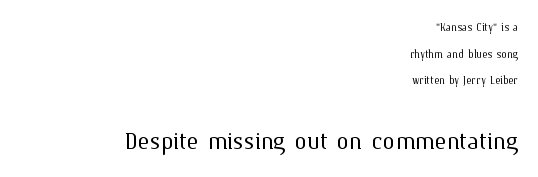
{"italic": "no", "bold": "no", "weight": "light", "width": "normal", "stroke_contrast": "medium", "x_height": "medium", "monospaced": "no", "underline": "no", "align": "right", "line_spacing": "loose", "line_spacing_ratio": 1.9, "letter_spacing": "normal", "letter_spacing_em": 0.0, "larger_block": "second", "size_ratio": 2.21, "glyph_px": 31}
